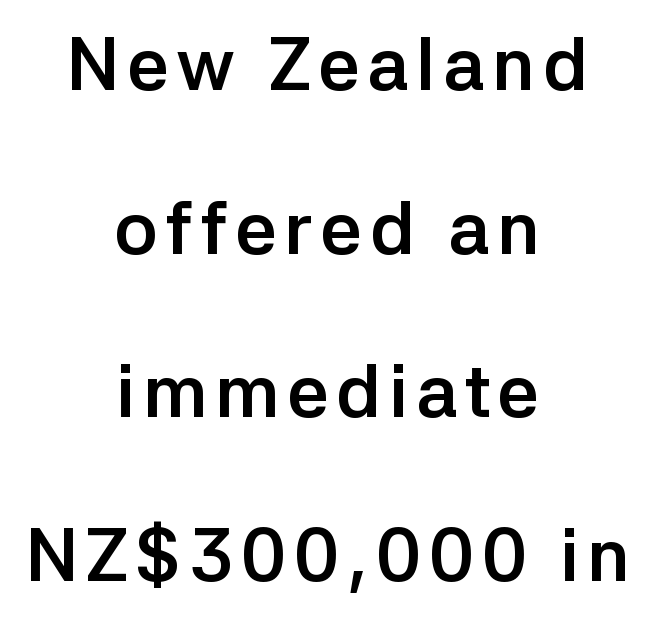
The image shows 74 px semibold sans-serif type, upright; set centered, loose line spacing (2.21x), not underlined; low stroke contrast and a medium x-height.
